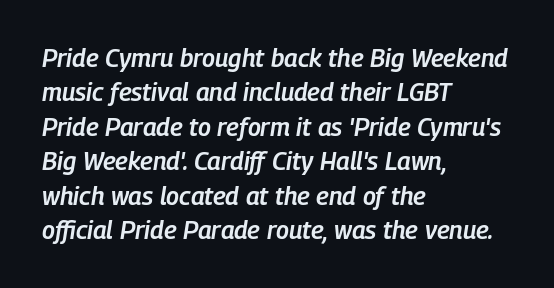
{"italic": "yes", "lean": "right", "slant_degrees": 9, "bold": "semi", "underline": "no", "align": "left", "line_spacing": "normal", "line_spacing_ratio": 1.38, "letter_spacing": "normal", "letter_spacing_em": 0.0, "glyph_px": 25}
